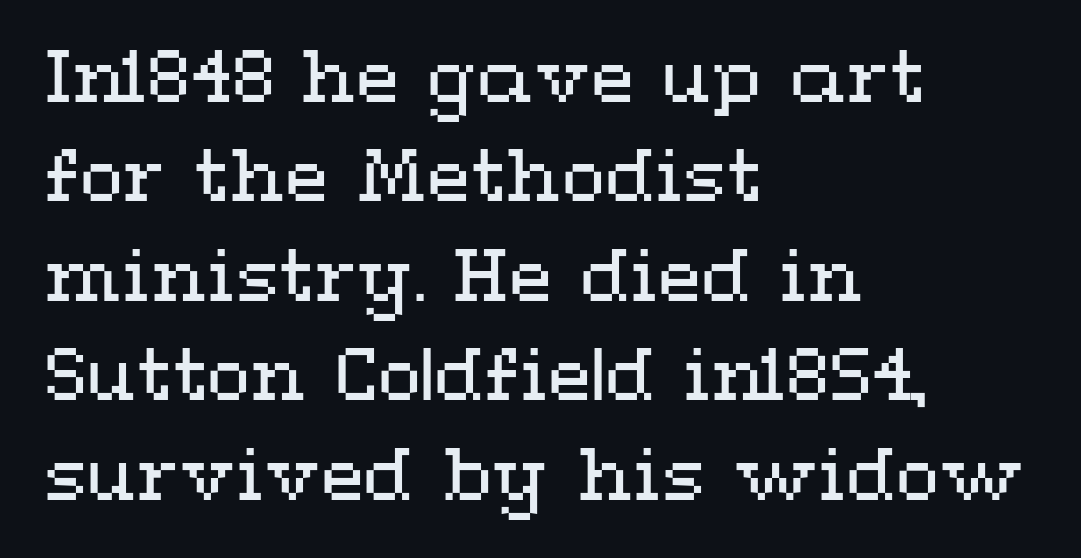
Q: Is the text bold? A: No.
Q: Is the text italic (slanted)? A: No, it is upright.
Q: Is the text underlined? A: No.
Q: How is the paragraph aligned? A: Left-aligned.
Q: Is the spacing between letters normal or unusually wide? A: Normal.
Q: Is the spacing between lines tight, normal or loose? A: Normal.
Q: Width (condensed, normal, or wide)? A: Wide.
Q: Stroke contrast? A: Medium.
Q: x-height? A: Medium.
Q: Monospaced? A: No.
